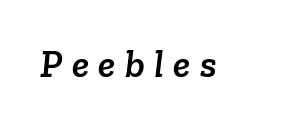
The image shows 39 px serif type; set unusually wide letter spacing (+0.24 em), not underlined; low stroke contrast and a medium x-height.
